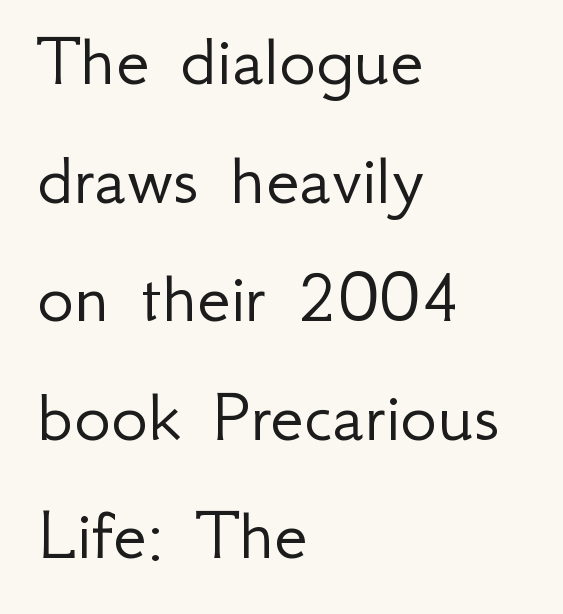
Q: Is the text bold? A: No.
Q: Is the text italic (slanted)? A: No, it is upright.
Q: Is the typeface a serif or a sans-serif typeface? A: Sans-serif.
Q: Is the text underlined? A: No.
Q: How is the paragraph aligned? A: Left-aligned.
Q: Is the spacing between letters normal or unusually wide? A: Normal.
Q: Is the spacing between lines tight, normal or loose? A: Normal.
Q: Width (condensed, normal, or wide)? A: Normal.
Q: Stroke contrast? A: Low.
Q: x-height? A: Small.
Q: Monospaced? A: No.
